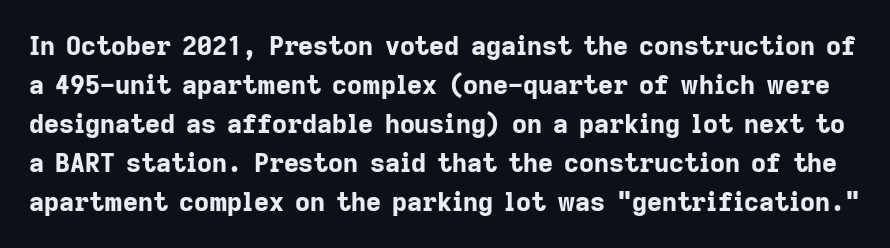
Baseline-to-baseline distance is the conventional proportion of letter height. How are the letters spaced? Ordinarily, with no added tracking. Beneath every word, the page is bare. These words are printed bold, with thick strokes throughout.
